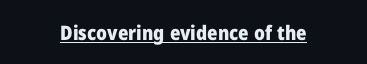
The image shows 20 px bold type, upright; set centered, normal letter spacing, underlined.
